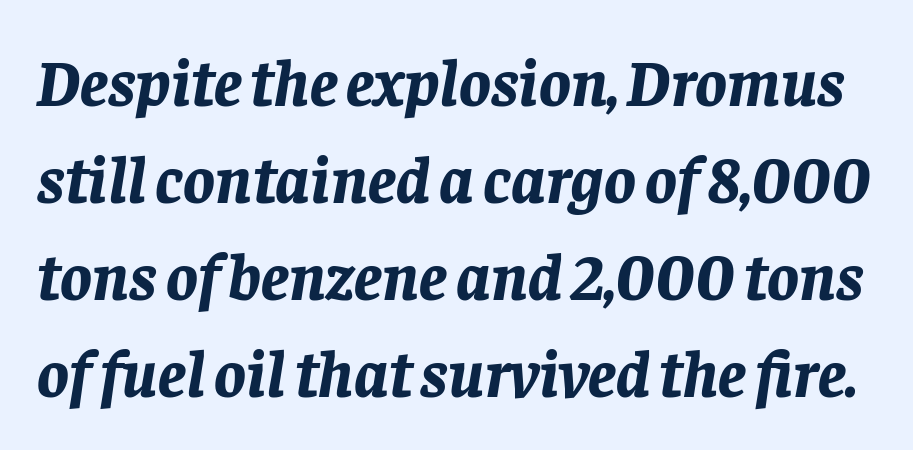
The image shows 66 px bold type, italic (leaning right); set normal line spacing (1.47x), normal letter spacing, not underlined; low stroke contrast and a large x-height.
